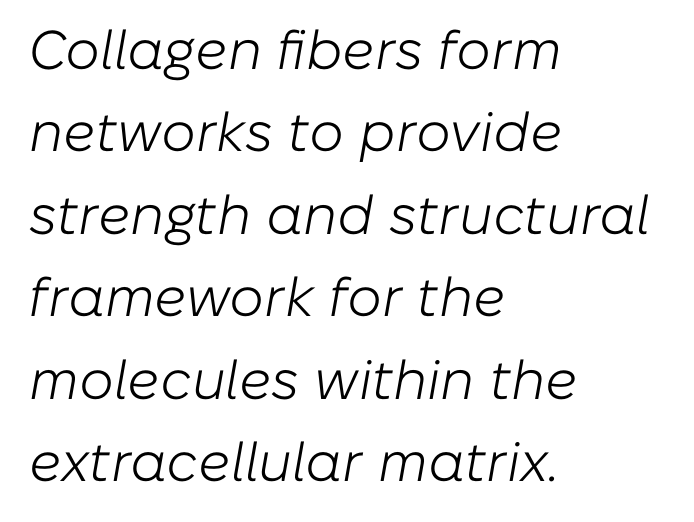
The image shows 55 px light type, italic (leaning right); set left-aligned, normal line spacing (1.5x), normal letter spacing, not underlined; low stroke contrast and a medium x-height.
